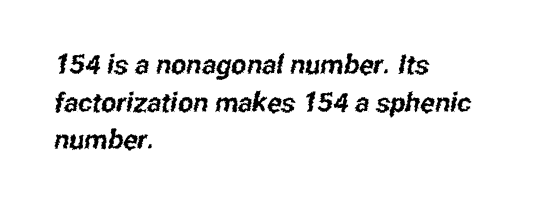
The image shows 27 px text type; set left-aligned, normal line spacing (1.39x), normal letter spacing, not underlined.
